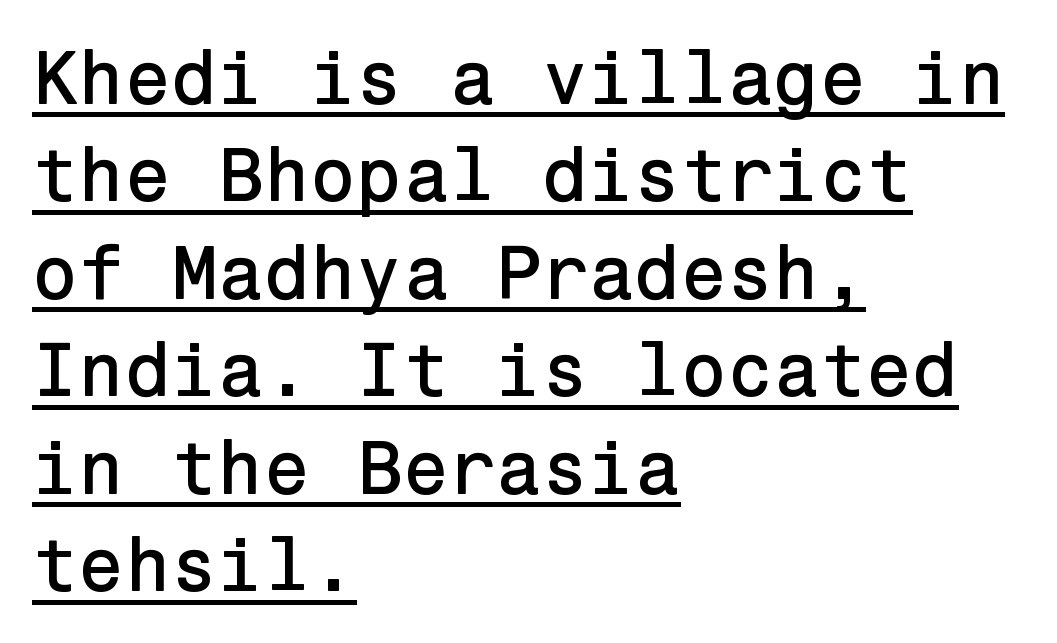
The image shows 75 px sans-serif type, upright; set left-aligned, normal line spacing (1.3x), normal letter spacing, underlined; low stroke contrast and a medium x-height.
